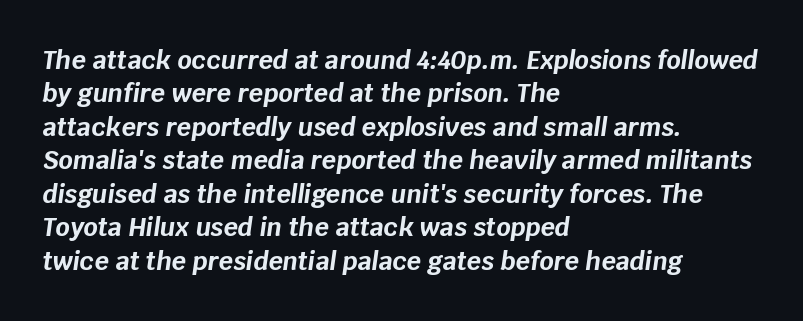
Q: Is the text bold? A: Yes.
Q: Is the text italic (slanted)? A: Yes, it leans right by about 8 degrees.
Q: Is the text underlined? A: No.
Q: How is the paragraph aligned? A: Left-aligned.
Q: Is the spacing between letters normal or unusually wide? A: Normal.
Q: Is the spacing between lines tight, normal or loose? A: Normal.
